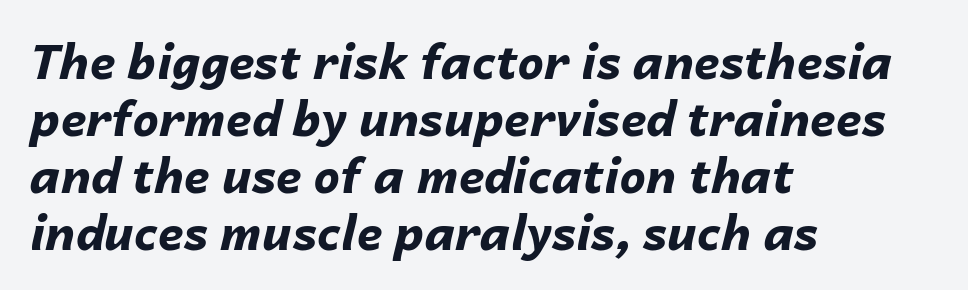
{"italic": "yes", "lean": "right", "slant_degrees": 14, "bold": "yes", "weight": "bold", "width": "normal", "stroke_contrast": "low", "x_height": "medium", "monospaced": "no", "underline": "no", "align": "left", "line_spacing_ratio": 1.21, "letter_spacing": "normal", "letter_spacing_em": 0.0, "glyph_px": 47}
